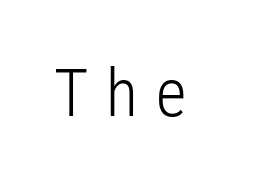
{"serif": "no", "italic": "no", "bold": "no", "weight": "light", "width": "condensed", "stroke_contrast": "low", "x_height": "medium", "monospaced": "no", "underline": "no", "letter_spacing": "wide", "letter_spacing_em": 0.27, "glyph_px": 66}
